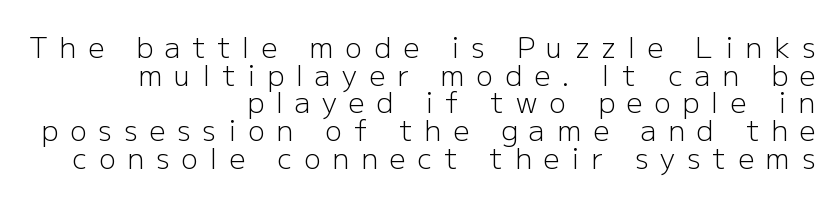
The typography opts for an upright posture over an oblique one. A flush-right, rag-left setting is used for this passage. The letters advance in unequal steps, a hallmark of proportional type. Serif or sans? Sans — the stroke terminals are bare. Decoration check: the copy has no underline.
